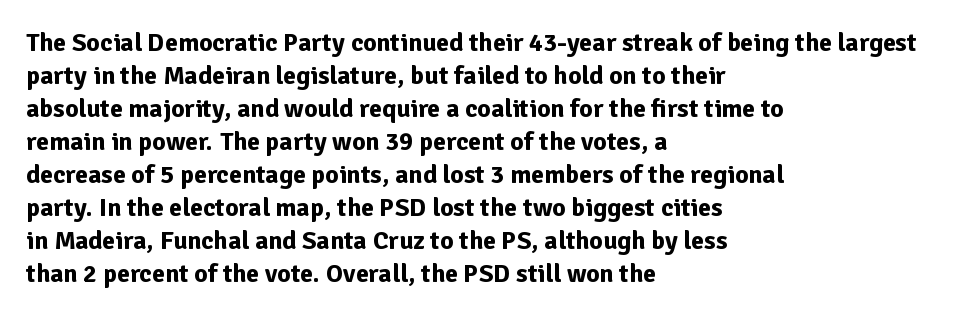
Q: Is the text bold? A: Yes.
Q: Is the text italic (slanted)? A: No, it is upright.
Q: Is the text underlined? A: No.
Q: How is the paragraph aligned? A: Left-aligned.
Q: Is the spacing between letters normal or unusually wide? A: Normal.
Q: Is the spacing between lines tight, normal or loose? A: Normal.
